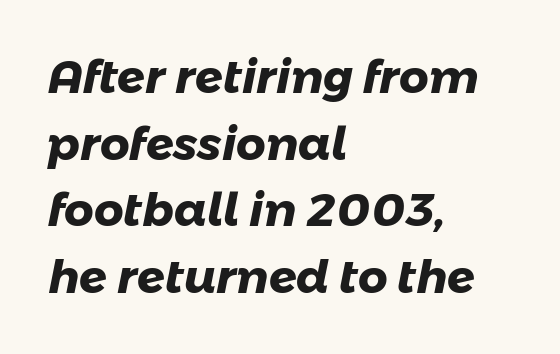
The image shows 46 px heavy sans-serif type; set left-aligned, normal line spacing (1.45x), normal letter spacing, not underlined; low stroke contrast and a medium x-height.
